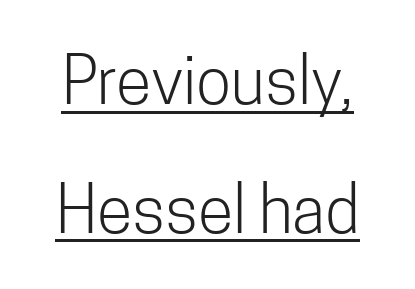
Reading down the column, the eye jumps a long way to each next line. Decoration check: the copy is underlined. The specimen reads as upright at a glance. Serifs: no, the terminals of the letterforms are clean. Ink coverage per letter is moderate at most. Proportional: the letters do not fall into vertical columns.
